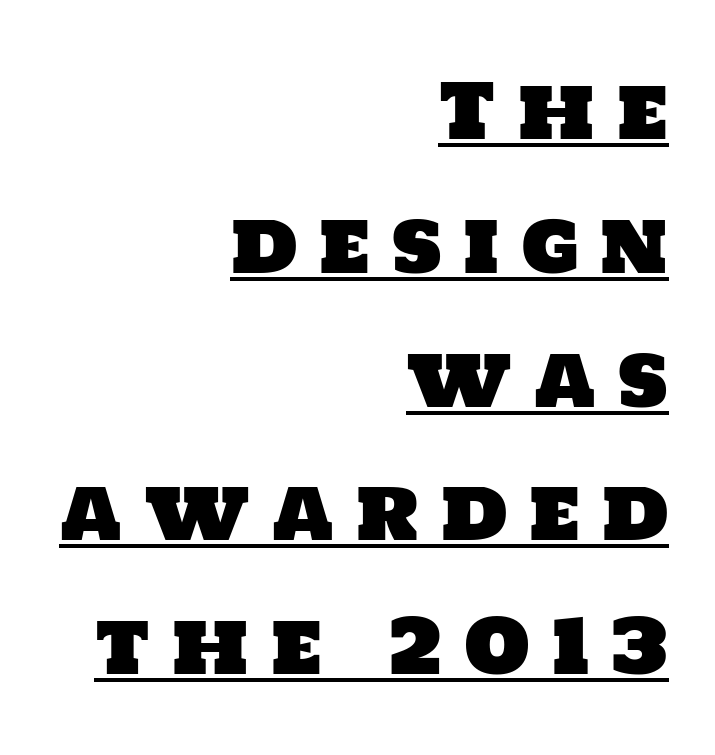
{"serif": "no", "width": "normal", "stroke_contrast": "low", "x_height": "large", "monospaced": "no", "underline": "yes", "align": "right", "line_spacing_ratio": 1.76, "letter_spacing": "wide", "letter_spacing_em": 0.29, "glyph_px": 76}
